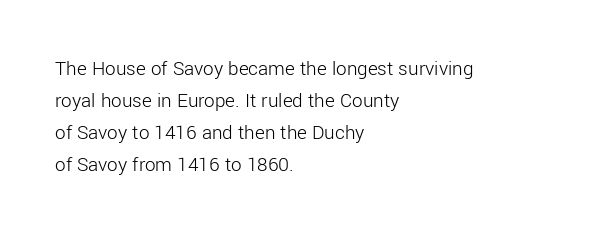
The image shows 21 px text type, upright; set left-aligned, normal line spacing (1.52x), normal letter spacing, not underlined.
